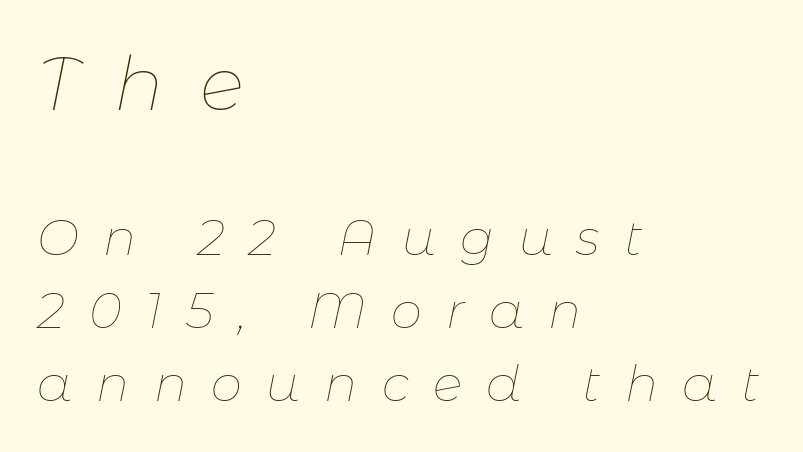
The image shows 75 px thin type, italic (leaning right); set left-aligned, normal line spacing (1.46x), unusually wide letter spacing (+0.48 em), not underlined; the first (top) block is 1.5x larger; low stroke contrast and a medium x-height.
